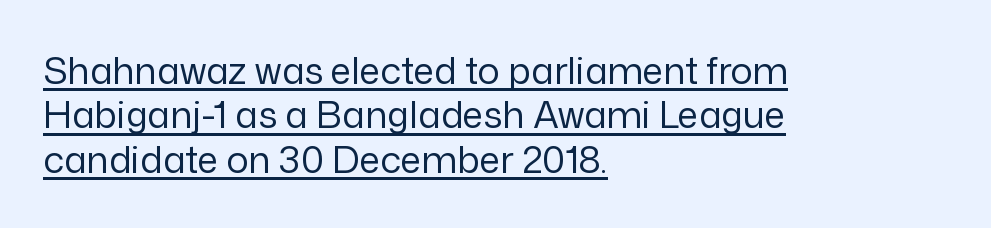
{"serif": "no", "italic": "no", "bold": "no", "weight": "regular", "width": "normal", "stroke_contrast": "low", "x_height": "medium", "monospaced": "no", "underline": "yes", "align": "left", "line_spacing_ratio": 1.2, "letter_spacing": "normal", "letter_spacing_em": 0.0, "glyph_px": 37}
